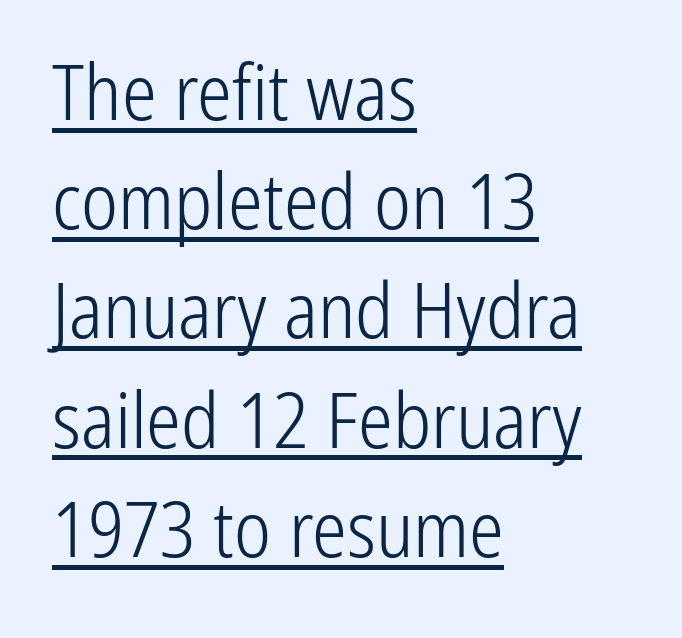
The image shows 78 px light, condensed sans-serif type, upright; set left-aligned, normal line spacing (1.4x), normal letter spacing, underlined; low stroke contrast and a medium x-height.
